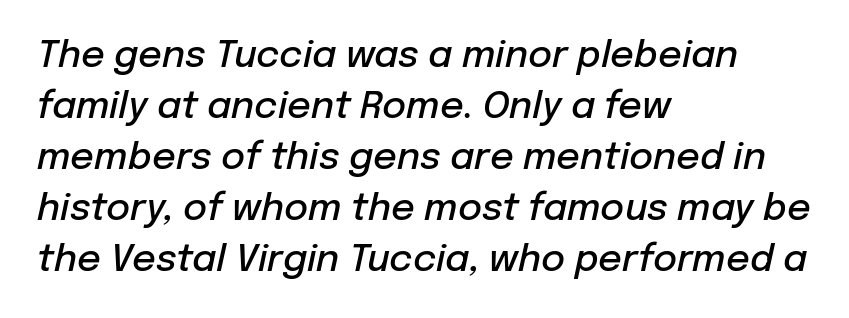
{"italic": "yes", "lean": "right", "slant_degrees": 12, "bold": "semi", "weight": "semibold", "width": "normal", "stroke_contrast": "low", "x_height": "medium", "monospaced": "no", "underline": "no", "align": "left", "line_spacing": "normal", "line_spacing_ratio": 1.38, "letter_spacing": "normal", "letter_spacing_em": 0.0, "glyph_px": 37}
